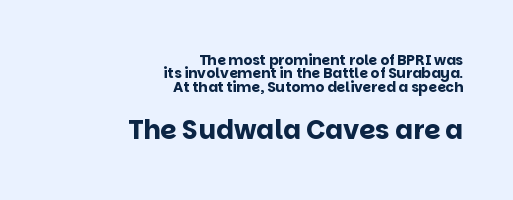
{"italic": "no", "bold": "yes", "underline": "no", "align": "right", "line_spacing": "tight", "line_spacing_ratio": 0.96, "letter_spacing": "normal", "letter_spacing_em": 0.0, "larger_block": "second", "size_ratio": 1.86, "glyph_px": 26}
